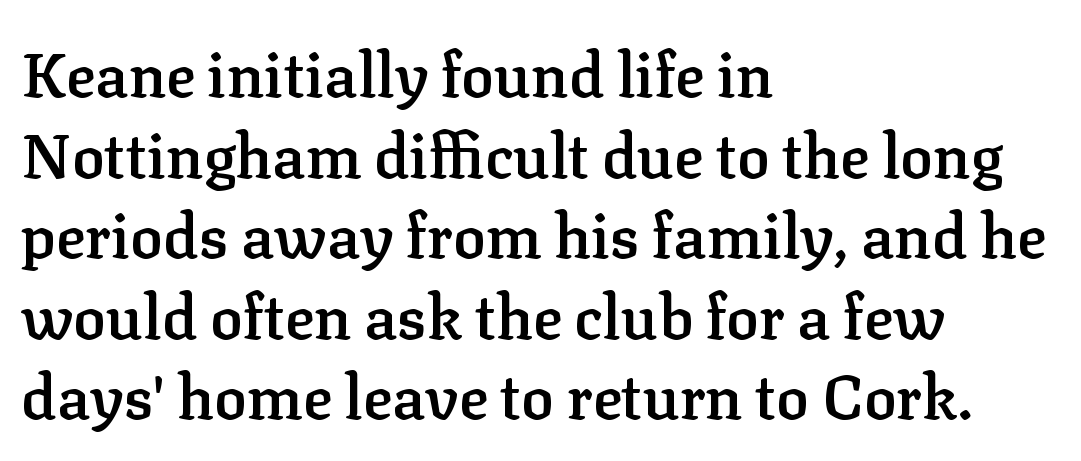
{"serif": "yes", "italic": "no", "bold": "semi", "weight": "semibold", "width": "normal", "stroke_contrast": "low", "x_height": "medium", "monospaced": "no", "underline": "no", "align": "left", "line_spacing": "normal", "line_spacing_ratio": 1.32, "letter_spacing": "normal", "letter_spacing_em": 0.0, "glyph_px": 61}
